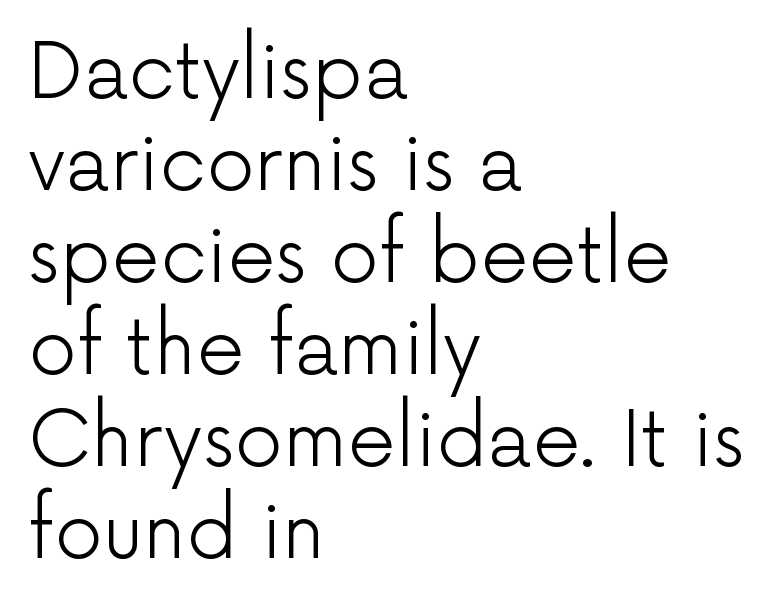
{"serif": "no", "italic": "no", "bold": "no", "weight": "light", "width": "normal", "stroke_contrast": "low", "x_height": "medium", "monospaced": "no", "underline": "no", "align": "left", "line_spacing_ratio": 1.21, "letter_spacing": "normal", "letter_spacing_em": 0.0, "glyph_px": 76}
